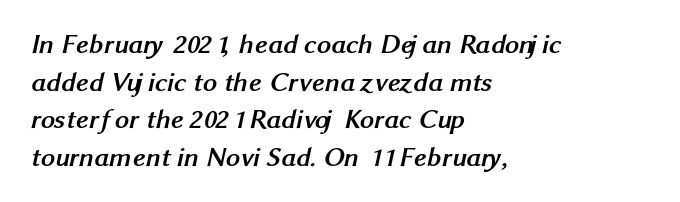
The image shows 28 px semibold sans-serif type; set left-aligned, normal line spacing (1.34x), normal letter spacing, not underlined; medium stroke contrast and a medium x-height.
